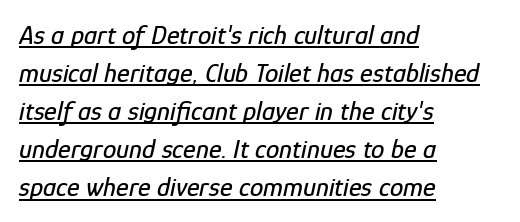
The image shows 27 px text type, italic (leaning right); set left-aligned, normal line spacing (1.41x), normal letter spacing, underlined.
